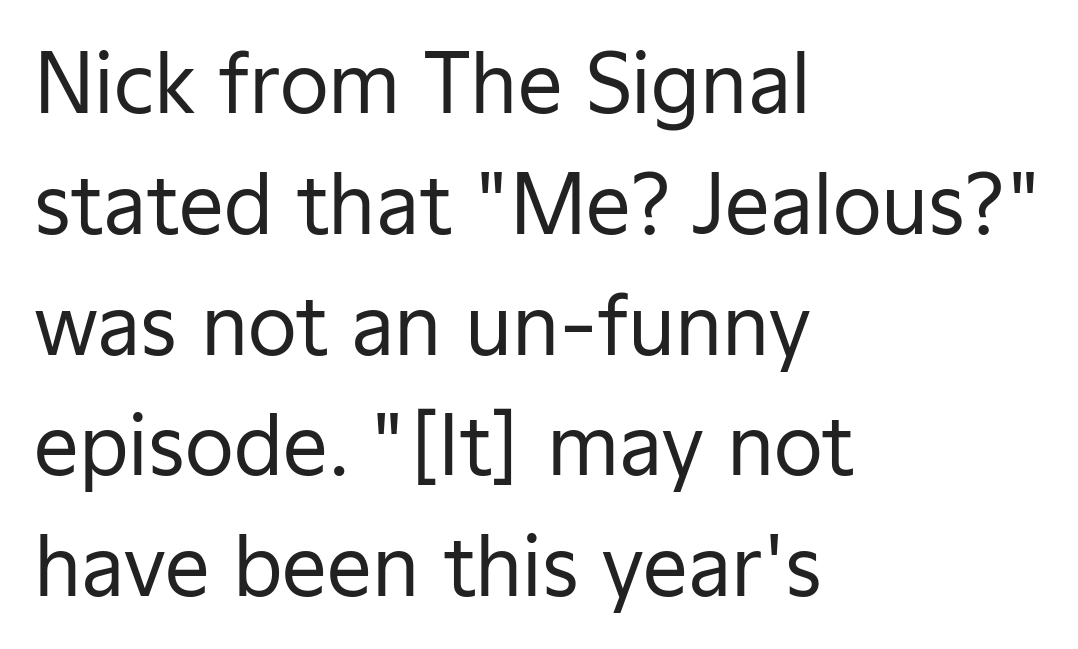
{"serif": "no", "italic": "no", "bold": "no", "weight": "regular", "width": "normal", "stroke_contrast": "low", "x_height": "medium", "monospaced": "no", "underline": "no", "align": "left", "line_spacing": "normal", "line_spacing_ratio": 1.51, "letter_spacing": "normal", "letter_spacing_em": 0.0, "glyph_px": 80}
